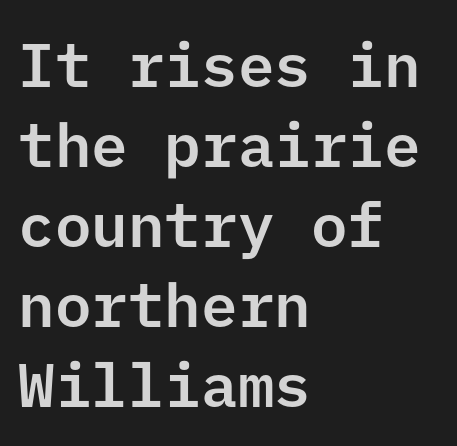
The face used here is rendered with its standard letterfit. This block has exactly the height ordinary leading produces. The letters stand upright; this is a roman face. Left-aligned paragraph, ragged on the right. Quick note: underline off. Are there feet on the stems? There aren't — it's a sans.
